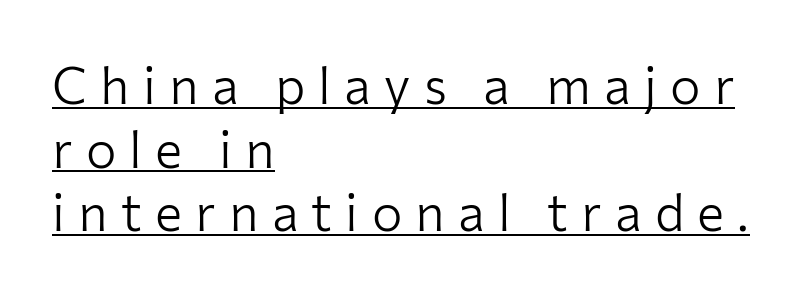
The typesetter has applied underlining to the passage shown. The axis of the letterforms is exactly vertical. Tracking here is generous; glyphs stand well apart from one another. Typographically, this falls in the sans-serif category. Leftover space on each line is placed entirely after the last word.
